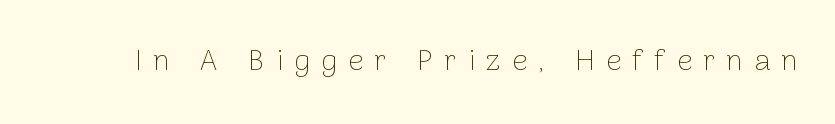
The image shows 30 px thin sans-serif type, upright; set unusually wide letter spacing (+0.37 em), not underlined; low stroke contrast and a medium x-height.
